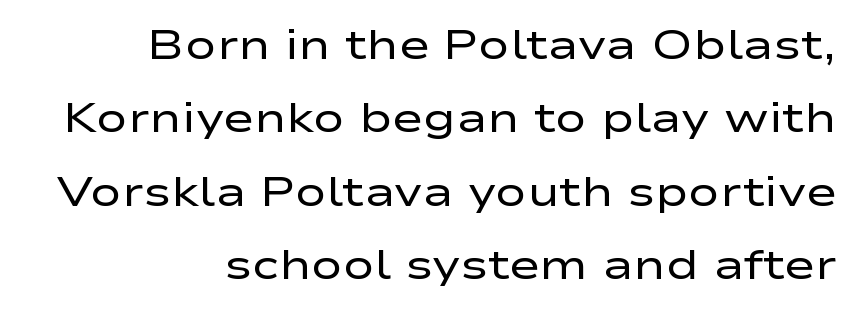
{"serif": "no", "italic": "no", "bold": "no", "weight": "regular", "width": "wide", "stroke_contrast": "low", "x_height": "medium", "monospaced": "no", "underline": "no", "align": "right", "line_spacing_ratio": 1.75, "letter_spacing": "normal", "letter_spacing_em": 0.0, "glyph_px": 42}
